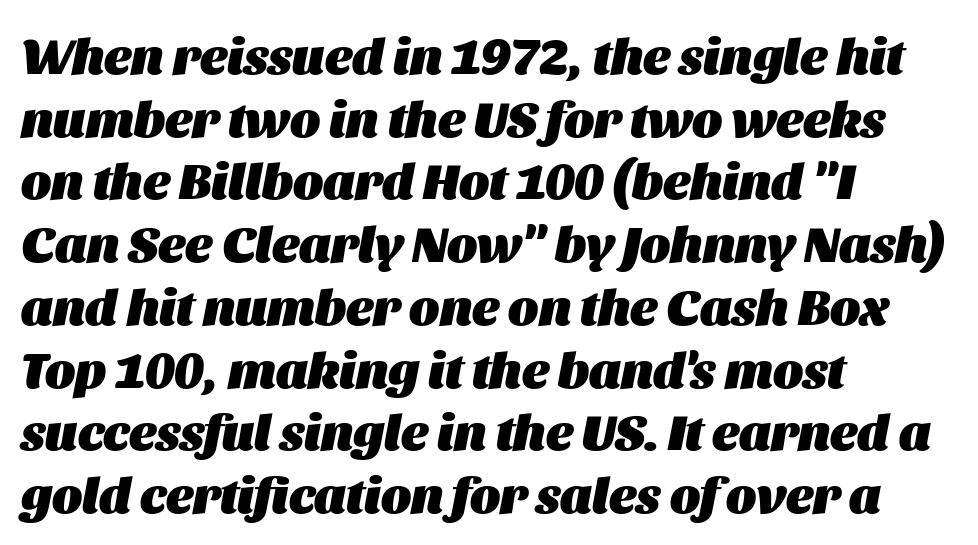
The font is running at its bold setting. Just letters on the line, the space beneath them empty. The paragraph shown leans on its left margin. The passage shown has conventional tracking throughout. The typography opts for an oblique posture over an upright one.
